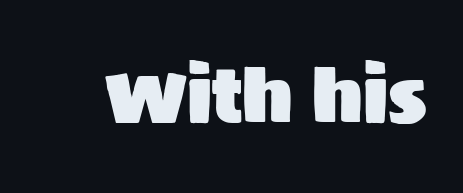
The image shows 73 px sans-serif type, upright; set normal letter spacing, not underlined; medium stroke contrast and a large x-height.
